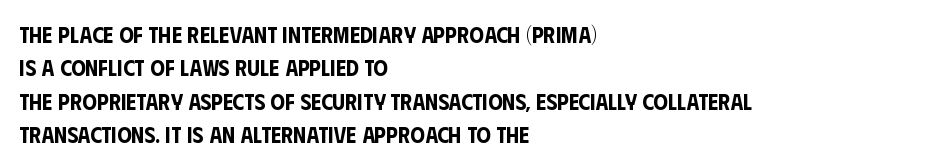
{"italic": "no", "underline": "no", "align": "left", "line_spacing": "normal", "line_spacing_ratio": 1.45, "letter_spacing": "normal", "letter_spacing_em": 0.0, "glyph_px": 23}
